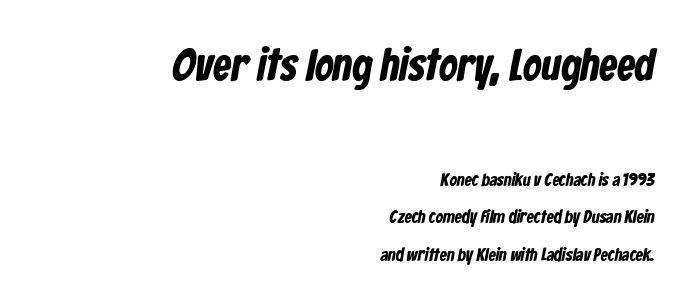
The image shows 45 px bold, condensed sans-serif type; set right-aligned, loose line spacing (2.07x), normal letter spacing, not underlined; the first (top) block is 2.5x larger; low stroke contrast and a medium x-height.
